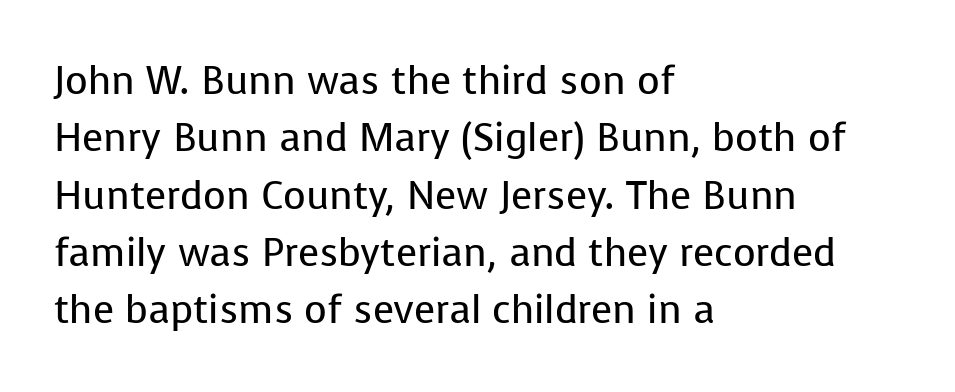
Q: Is the text bold? A: No.
Q: Is the text italic (slanted)? A: No, it is upright.
Q: Is the typeface a serif or a sans-serif typeface? A: Sans-serif.
Q: Is the text underlined? A: No.
Q: How is the paragraph aligned? A: Left-aligned.
Q: Is the spacing between letters normal or unusually wide? A: Normal.
Q: Is the spacing between lines tight, normal or loose? A: Normal.
Q: Width (condensed, normal, or wide)? A: Normal.
Q: Stroke contrast? A: Low.
Q: x-height? A: Medium.
Q: Monospaced? A: No.
